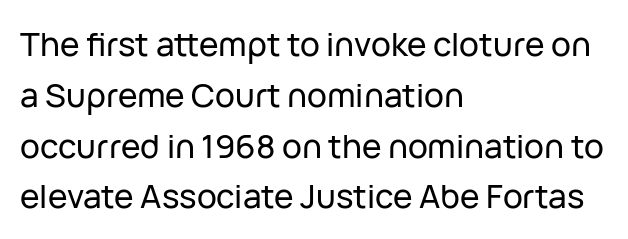
{"serif": "no", "italic": "no", "width": "normal", "stroke_contrast": "low", "x_height": "medium", "monospaced": "no", "underline": "no", "align": "left", "line_spacing": "normal", "line_spacing_ratio": 1.54, "letter_spacing": "normal", "letter_spacing_em": 0.0, "glyph_px": 33}
